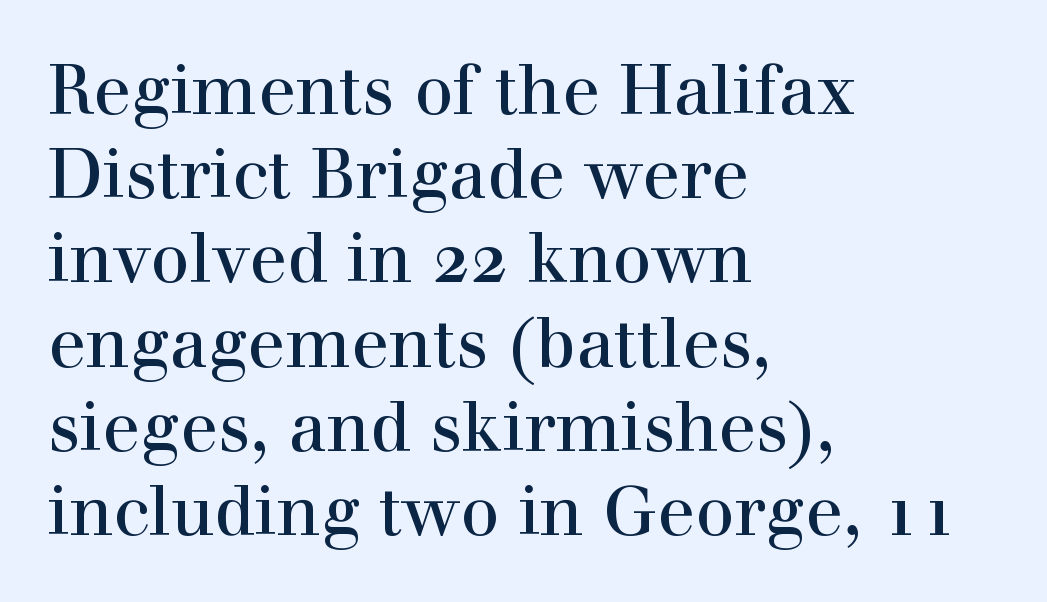
Tracking here is standard; glyphs follow each other at the usual distance. Check the space under the baseline: it is left empty. The letters carry serifs — small finishing strokes at the ends of their stems. The rendering anchors every line to the left-hand side.
